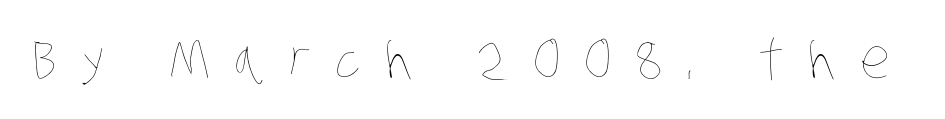
The image shows 54 px thin, condensed type; set unusually wide letter spacing (+0.44 em), not underlined; low stroke contrast and a large x-height.
